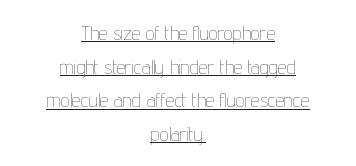
Is there much room between lines? A standard amount, neither cramped nor airy. In terms of letterspacing, this is plain default setting. Centered paragraph, ragged on both sides. Stroke mass is kept to a normal reading level or below.
